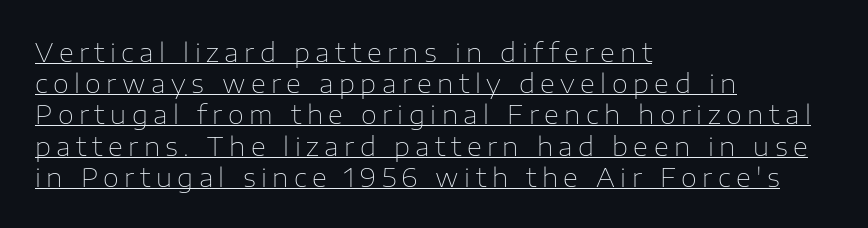
Compared with typical body copy, the letter spacing here is much looser. Heaviness? Minimal to ordinary, like unemphasized prose. The rendering anchors every line to the left-hand side. A baseline rule has been typeset under these characters. It's the straight-up-and-down kind of type.
